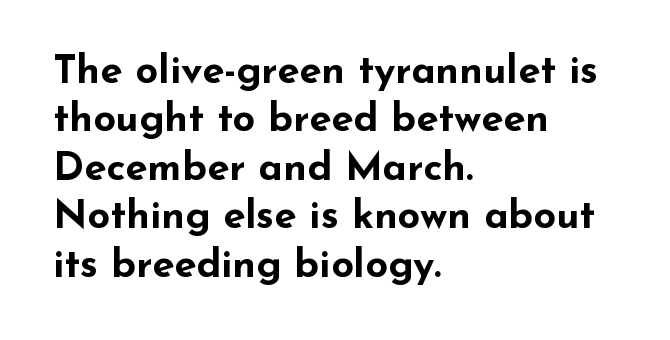
{"serif": "no", "italic": "no", "bold": "yes", "weight": "bold", "width": "wide", "stroke_contrast": "low", "x_height": "small", "monospaced": "no", "underline": "no", "align": "left", "line_spacing_ratio": 1.21, "letter_spacing": "normal", "letter_spacing_em": 0.0, "glyph_px": 40}
